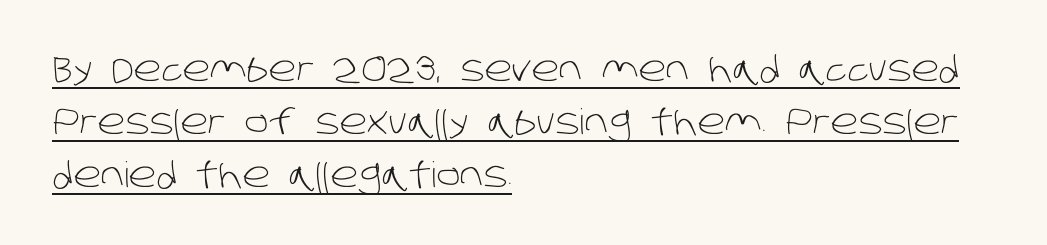
Q: Is the text bold? A: No.
Q: Is the typeface a serif or a sans-serif typeface? A: Sans-serif.
Q: Is the text underlined? A: Yes.
Q: How is the paragraph aligned? A: Left-aligned.
Q: Is the spacing between letters normal or unusually wide? A: Normal.
Q: Is the spacing between lines tight, normal or loose? A: Normal.
Q: Width (condensed, normal, or wide)? A: Normal.
Q: Stroke contrast? A: Low.
Q: x-height? A: Large.
Q: Monospaced? A: No.
